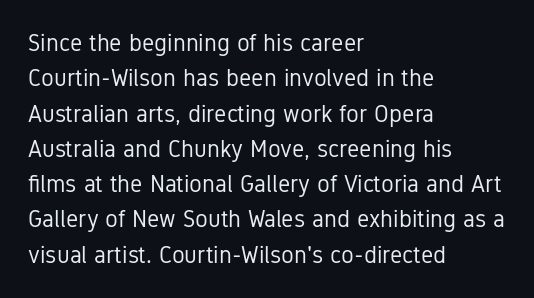
Tracking value appears to be zero — textbook default spacing. Posture: straight, roman, zero tilt. Leftover space on each line is placed entirely after the last word. This is not heavy type; no bold has been used.
